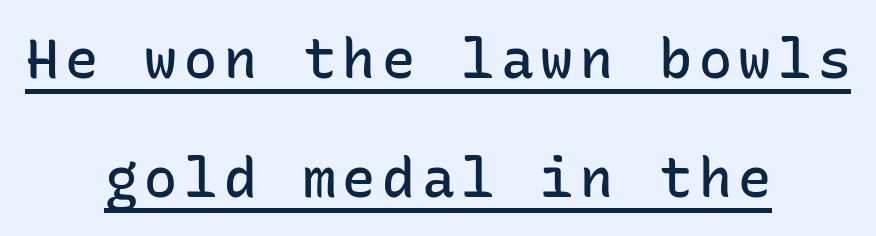
Q: Is the text bold? A: Semi-bold.
Q: Is the text italic (slanted)? A: No, it is upright.
Q: Is the typeface a serif or a sans-serif typeface? A: Sans-serif.
Q: Is the text underlined? A: Yes.
Q: How is the paragraph aligned? A: Centered.
Q: Is the spacing between lines tight, normal or loose? A: Loose.
Q: Width (condensed, normal, or wide)? A: Normal.
Q: Stroke contrast? A: Low.
Q: x-height? A: Medium.
Q: Monospaced? A: Yes.
